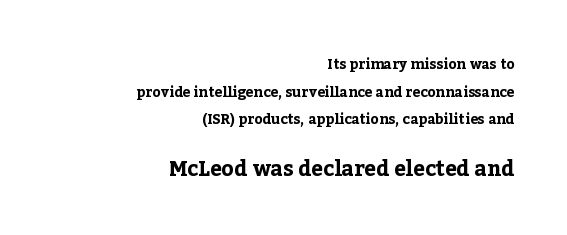
{"italic": "no", "bold": "yes", "underline": "no", "align": "right", "line_spacing": "loose", "line_spacing_ratio": 1.98, "letter_spacing": "normal", "letter_spacing_em": 0.0, "larger_block": "second", "size_ratio": 1.5, "glyph_px": 21}
